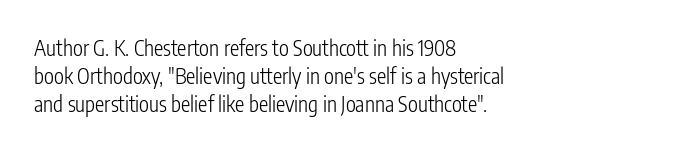
The image shows 21 px text type, upright; set left-aligned, normal line spacing (1.33x), normal letter spacing, not underlined.
